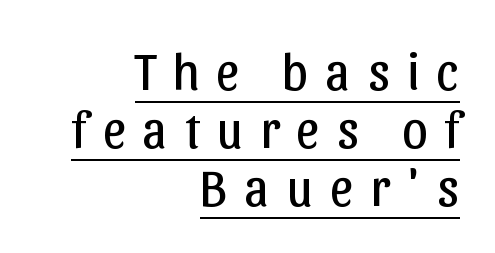
Q: Is the text bold? A: No.
Q: Is the text italic (slanted)? A: No, it is upright.
Q: Is the typeface a serif or a sans-serif typeface? A: Sans-serif.
Q: Is the text underlined? A: Yes.
Q: How is the paragraph aligned? A: Right-aligned.
Q: Is the spacing between letters normal or unusually wide? A: Unusually wide.
Q: Is the spacing between lines tight, normal or loose? A: Tight.
Q: Width (condensed, normal, or wide)? A: Normal.
Q: Stroke contrast? A: Low.
Q: x-height? A: Medium.
Q: Monospaced? A: No.
